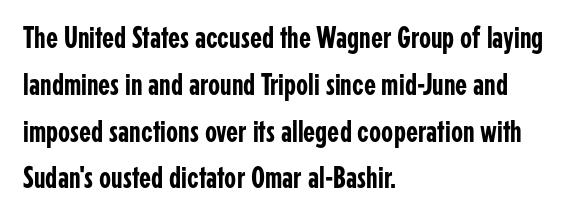
Q: Is the text italic (slanted)? A: No, it is upright.
Q: Is the typeface a serif or a sans-serif typeface? A: Sans-serif.
Q: Is the text underlined? A: No.
Q: How is the paragraph aligned? A: Left-aligned.
Q: Is the spacing between letters normal or unusually wide? A: Normal.
Q: Is the spacing between lines tight, normal or loose? A: Normal.
Q: Width (condensed, normal, or wide)? A: Condensed.
Q: Stroke contrast? A: Low.
Q: x-height? A: Medium.
Q: Monospaced? A: No.
